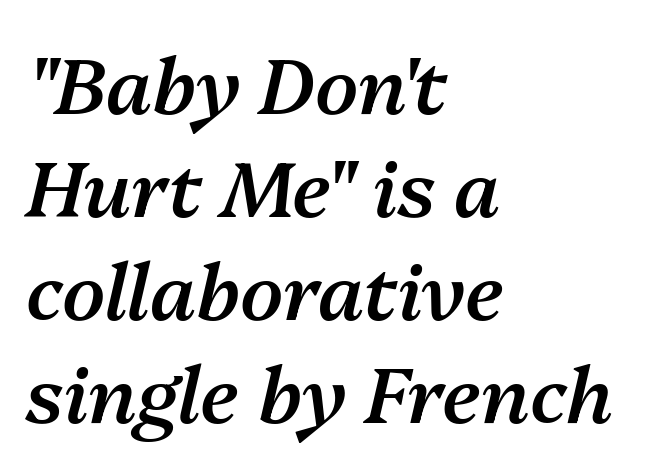
The image shows 78 px semibold type, italic (leaning right); set left-aligned, normal line spacing (1.32x), normal letter spacing, not underlined; medium stroke contrast and a medium x-height.
